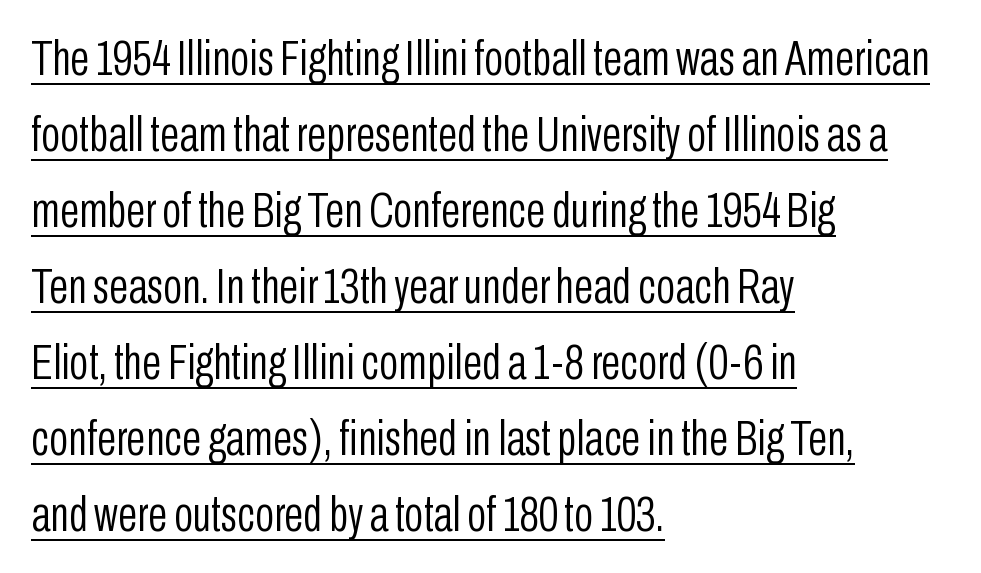
The image shows 50 px light, condensed sans-serif type, upright; set left-aligned, normal line spacing (1.52x), normal letter spacing, underlined; low stroke contrast and a medium x-height.
